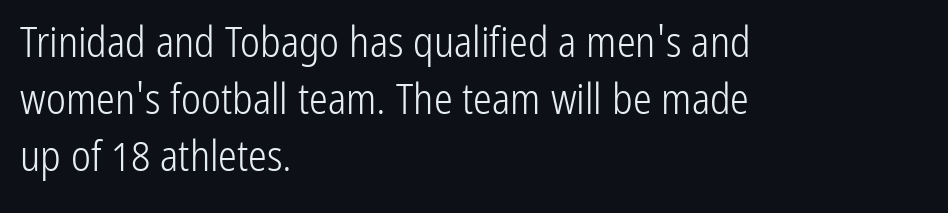
This rendering features lettering with no underline. In CSS terms this would be text-align: left. Note: no serifs on the glyphs. Observe the ordinary spacing: letters are neighbours, not strangers. Heaviness? Minimal to ordinary, like unemphasized prose. Normally led — the rows are evenly, conventionally spaced.
